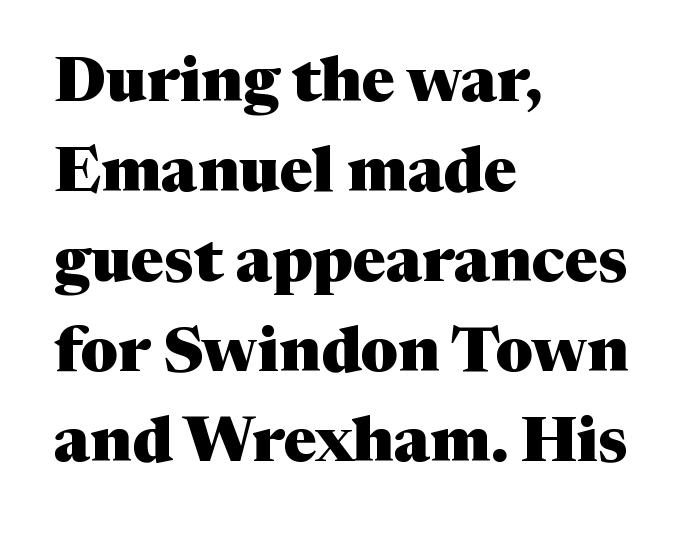
The image shows 63 px heavy serif type, upright; set left-aligned, normal line spacing (1.43x), normal letter spacing, not underlined; medium stroke contrast and a medium x-height.
